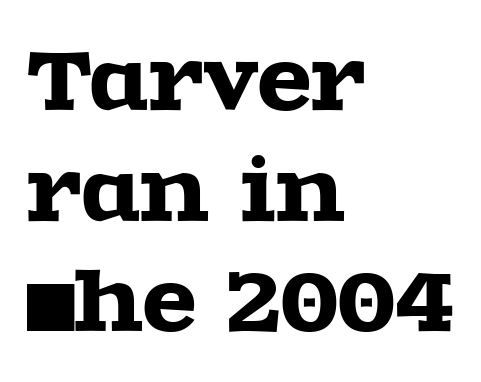
Q: Is the text italic (slanted)? A: No, it is upright.
Q: Is the typeface a serif or a sans-serif typeface? A: Serif.
Q: Is the text underlined? A: No.
Q: How is the paragraph aligned? A: Left-aligned.
Q: Is the spacing between letters normal or unusually wide? A: Normal.
Q: Is the spacing between lines tight, normal or loose? A: Normal.
Q: Width (condensed, normal, or wide)? A: Wide.
Q: x-height? A: Large.
Q: Monospaced? A: No.
